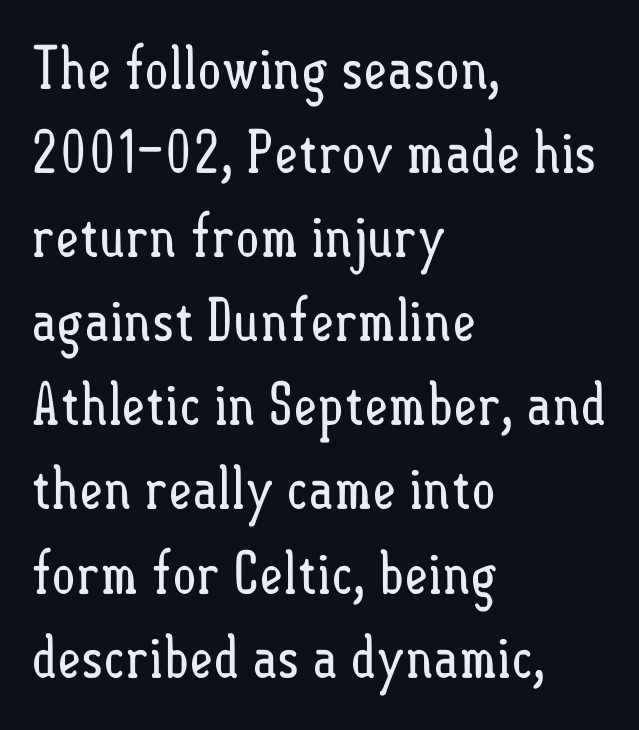
{"italic": "no", "bold": "no", "weight": "regular", "width": "condensed", "stroke_contrast": "low", "x_height": "small", "monospaced": "no", "underline": "no", "align": "left", "line_spacing": "normal", "line_spacing_ratio": 1.45, "letter_spacing": "normal", "letter_spacing_em": 0.0, "glyph_px": 58}
